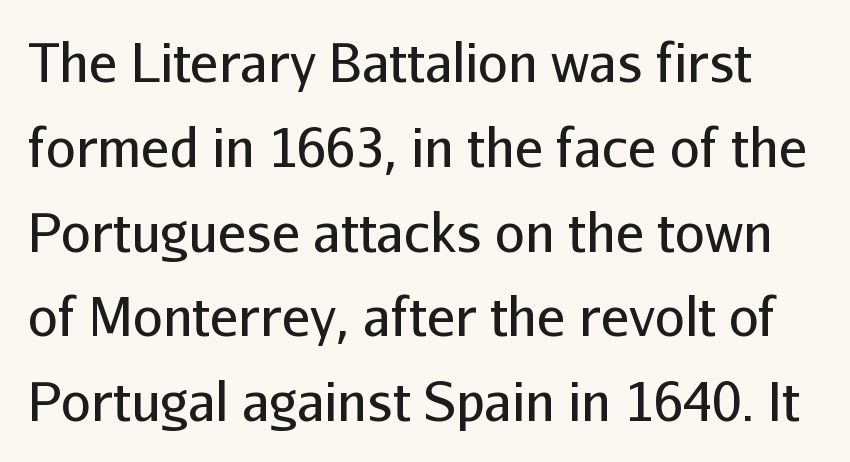
These lines are rendered in a variable-pitch font. No extra ink here — the face is not bold. These lines were composed using upright roman letters. Look at the bottom of the vertical strokes: they stop flat, with no serifs.
